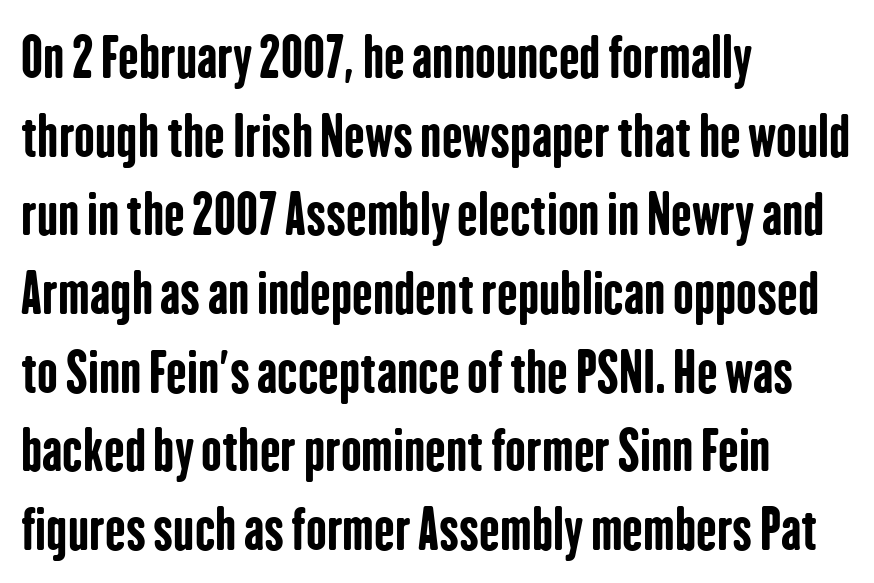
Reading down the column, the eye jumps a familiar distance to each next line. The font's upright variant was chosen for this text. Heavy, bold letterforms. The zone under the glyphs is completely vacant.
